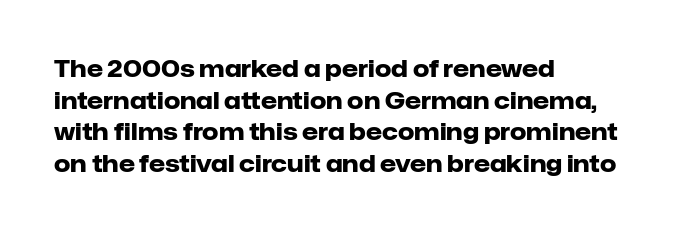
One glance says typical: line gaps are just what's usual. The letters stand upright; this is a roman face. These lines stack with their left ends in a neat column. Bold? Absolutely — the strokes are thick and heavy.
